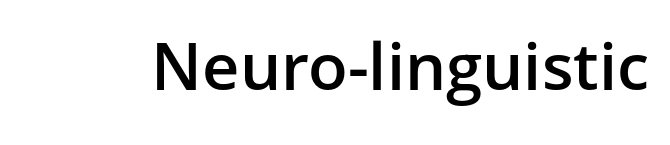
Heft: intermediate — a semibold. Upright lettering throughout. The passage shown is typed in a proportional face where columns would drift. The horizontal fit of the characters is conventional and even. Honestly, there is no underline to notice here at all. Unlike a traditional serif, this face leaves its strokes unadorned.
